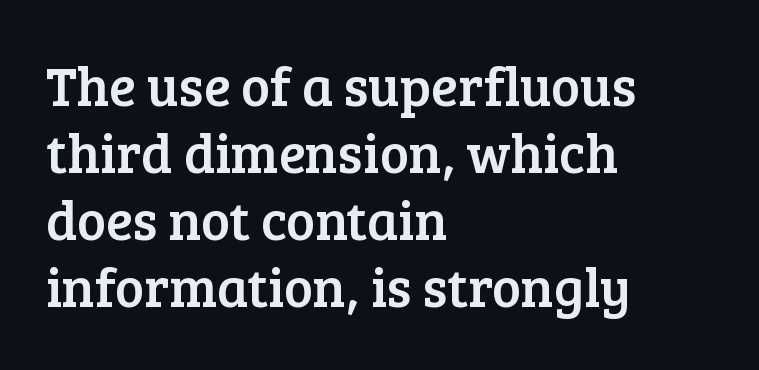
{"serif": "yes", "italic": "no", "width": "normal", "stroke_contrast": "low", "x_height": "medium", "monospaced": "no", "underline": "no", "align": "left", "line_spacing_ratio": 1.22, "letter_spacing": "normal", "letter_spacing_em": 0.0, "glyph_px": 55}
